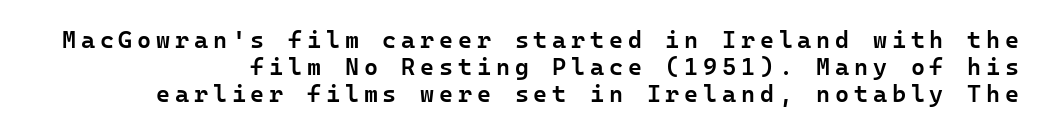
The image shows 24 px text type, upright; set tight line spacing (1.12x), unusually wide letter spacing (+0.2 em), not underlined.
